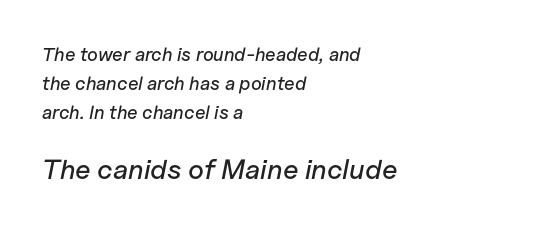
Varying glyph widths throughout — classic text-font behaviour. These lines sit exactly where default settings would place them. In CSS terms this would be text-align: left. Beneath every word, the page is bare. The rendering enlarges the type as you move from the upper chunk to the lower.
